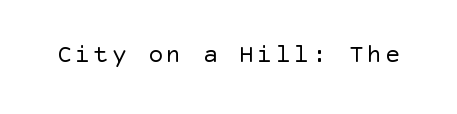
The image shows 25 px text type, upright; set not underlined.
